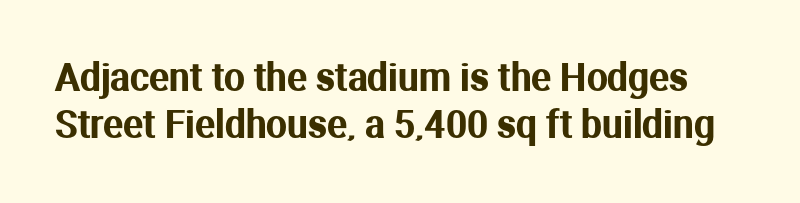
The image shows 37 px sans-serif type, upright; set normal line spacing (1.28x), normal letter spacing, not underlined; medium stroke contrast and a medium x-height.
